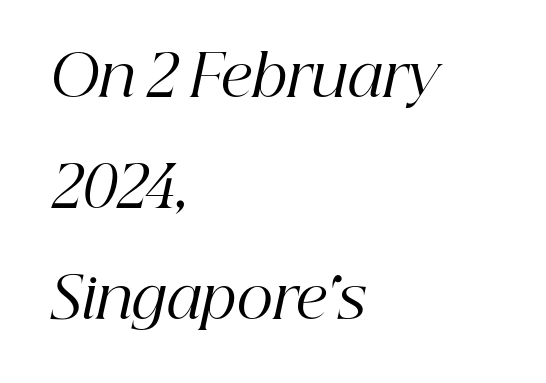
Is the letter spacing exaggerated? No — it looks like the ordinary default. The glyphs look as if they've been sheared to an angle. The words here are not underlined. This reads as an unemphasized weight, regular at the heaviest. Proportional: the letters do not fall into vertical columns. Little horizontal feet cap the strokes, marking this as serif type.
